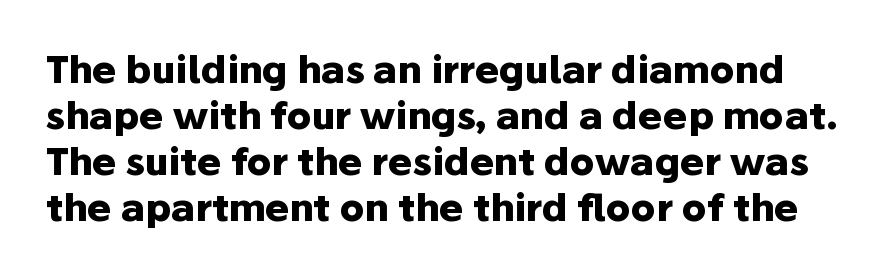
The image shows 37 px heavy sans-serif type, upright; set line spacing 1.24x, normal letter spacing, not underlined; low stroke contrast and a medium x-height.
